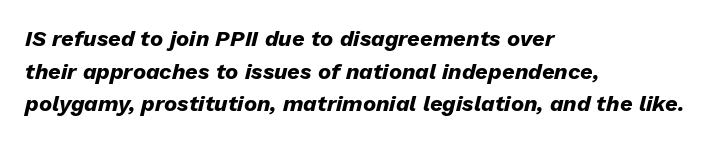
Q: Is the text bold? A: Yes.
Q: Is the text italic (slanted)? A: Yes, it leans right by about 13 degrees.
Q: Is the text underlined? A: No.
Q: How is the paragraph aligned? A: Left-aligned.
Q: Is the spacing between letters normal or unusually wide? A: Normal.
Q: Is the spacing between lines tight, normal or loose? A: Normal.
